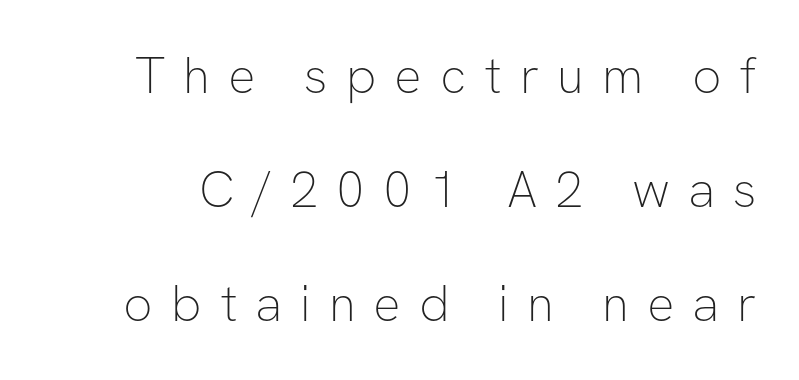
{"serif": "no", "italic": "no", "bold": "no", "weight": "thin", "width": "normal", "stroke_contrast": "low", "x_height": "medium", "monospaced": "no", "underline": "no", "line_spacing": "loose", "line_spacing_ratio": 2.24, "letter_spacing": "wide", "letter_spacing_em": 0.35, "glyph_px": 51}
